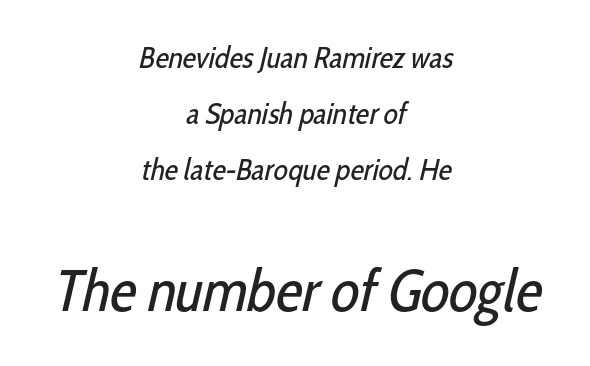
{"serif": "no", "bold": "no", "weight": "regular", "width": "condensed", "stroke_contrast": "low", "x_height": "medium", "monospaced": "no", "underline": "no", "align": "center", "line_spacing_ratio": 1.87, "letter_spacing": "normal", "letter_spacing_em": 0.0, "larger_block": "second", "size_ratio": 1.97, "glyph_px": 59}
